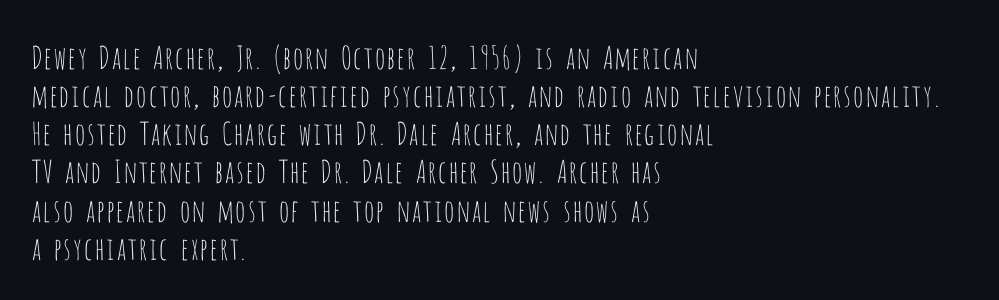
{"serif": "no", "italic": "no", "bold": "no", "weight": "thin", "width": "condensed", "stroke_contrast": "low", "x_height": "large", "monospaced": "no", "underline": "no", "align": "left", "line_spacing_ratio": 1.23, "letter_spacing": "normal", "letter_spacing_em": 0.0, "glyph_px": 31}
